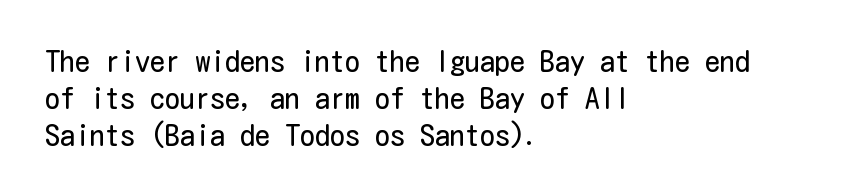
The image shows 30 px regular-weight, condensed sans-serif type, upright; set left-aligned, line spacing 1.23x, normal letter spacing, not underlined; low stroke contrast and a medium x-height.
